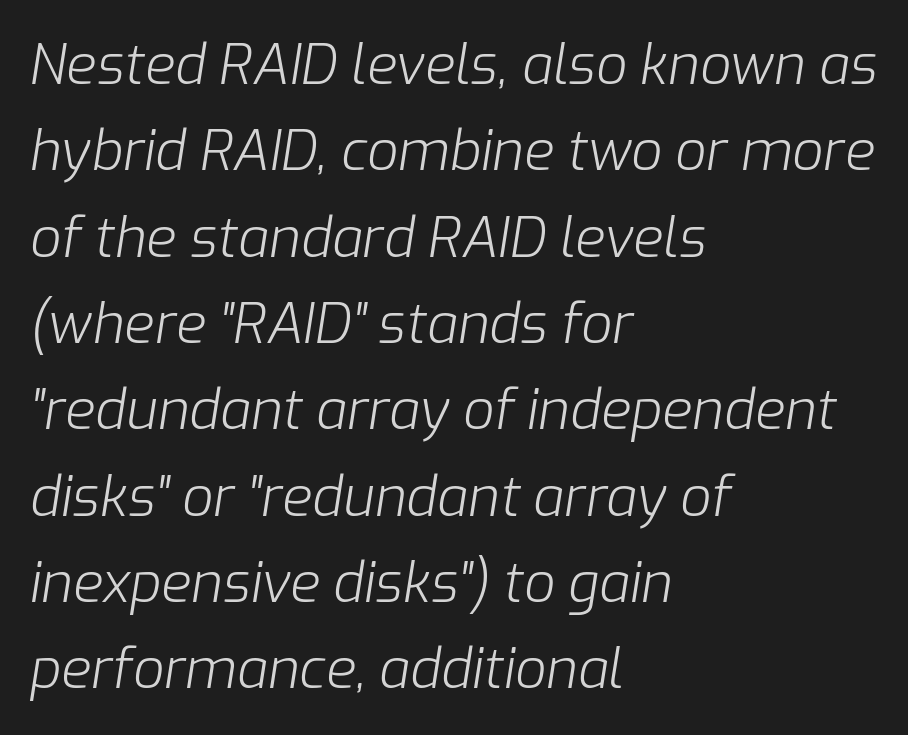
Q: Is the text bold? A: No.
Q: Is the text italic (slanted)? A: Yes, it leans right by about 9 degrees.
Q: Is the text underlined? A: No.
Q: How is the paragraph aligned? A: Left-aligned.
Q: Is the spacing between letters normal or unusually wide? A: Normal.
Q: Is the spacing between lines tight, normal or loose? A: Normal.
Q: Width (condensed, normal, or wide)? A: Normal.
Q: Stroke contrast? A: Low.
Q: x-height? A: Medium.
Q: Monospaced? A: No.
